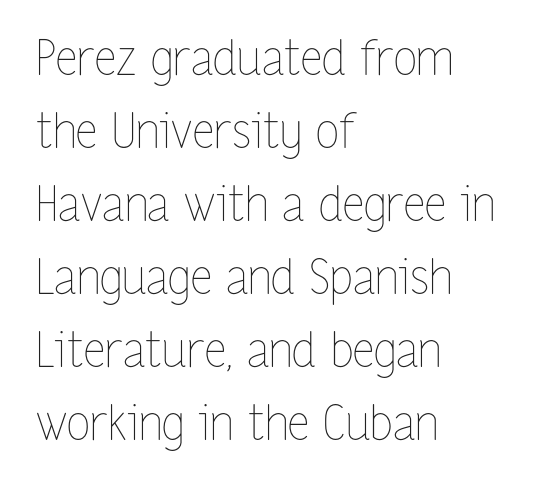
Q: Is the text bold? A: No.
Q: Is the text italic (slanted)? A: No, it is upright.
Q: Is the text underlined? A: No.
Q: How is the paragraph aligned? A: Left-aligned.
Q: Is the spacing between letters normal or unusually wide? A: Normal.
Q: Is the spacing between lines tight, normal or loose? A: Normal.
Q: Width (condensed, normal, or wide)? A: Condensed.
Q: Stroke contrast? A: Low.
Q: x-height? A: Medium.
Q: Monospaced? A: No.
